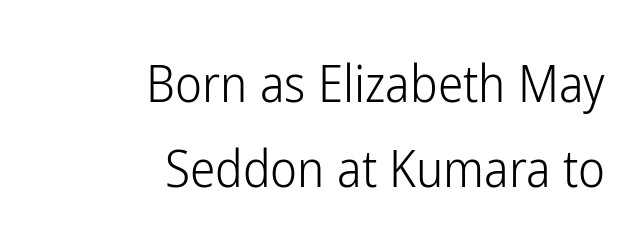
{"serif": "no", "italic": "no", "bold": "no", "weight": "light", "width": "condensed", "stroke_contrast": "low", "x_height": "medium", "monospaced": "no", "underline": "no", "align": "right", "line_spacing": "normal", "line_spacing_ratio": 1.67, "letter_spacing": "normal", "letter_spacing_em": 0.0, "glyph_px": 51}
